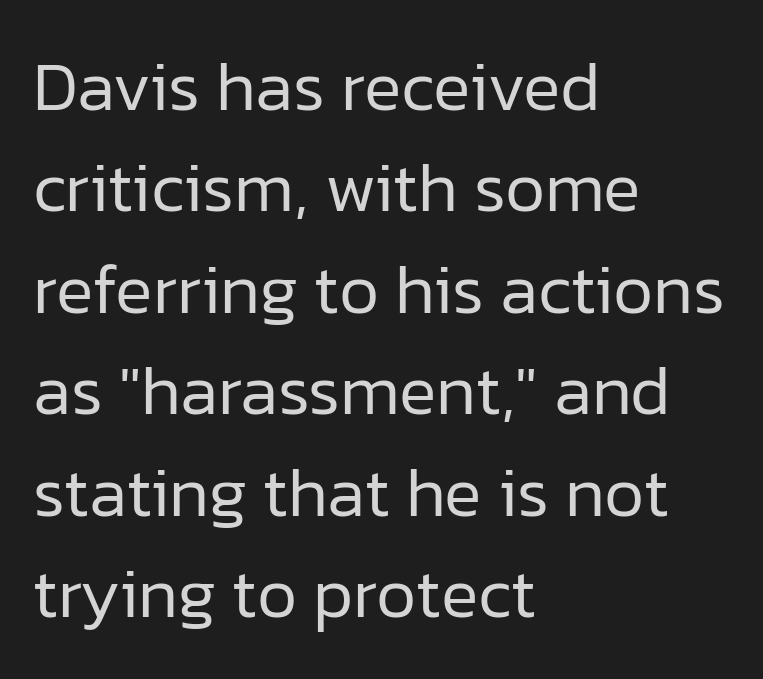
Q: Is the text bold? A: No.
Q: Is the text italic (slanted)? A: No, it is upright.
Q: Is the typeface a serif or a sans-serif typeface? A: Sans-serif.
Q: Is the text underlined? A: No.
Q: How is the paragraph aligned? A: Left-aligned.
Q: Is the spacing between letters normal or unusually wide? A: Normal.
Q: Is the spacing between lines tight, normal or loose? A: Normal.
Q: Width (condensed, normal, or wide)? A: Normal.
Q: Stroke contrast? A: Low.
Q: x-height? A: Medium.
Q: Monospaced? A: No.
